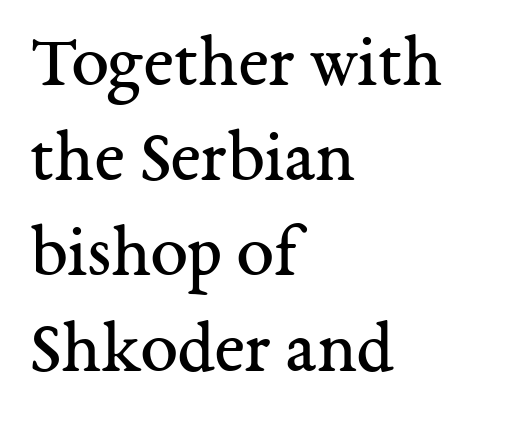
{"serif": "yes", "italic": "no", "bold": "no", "weight": "regular", "width": "normal", "stroke_contrast": "medium", "x_height": "medium", "monospaced": "no", "underline": "no", "align": "left", "line_spacing": "normal", "line_spacing_ratio": 1.27, "letter_spacing": "normal", "letter_spacing_em": 0.0, "glyph_px": 75}
